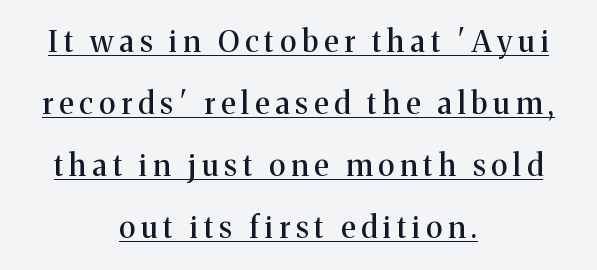
The image shows 30 px serif type, upright; set centered, loose line spacing (2.07x), unusually wide letter spacing (+0.2 em), underlined; medium stroke contrast and a medium x-height.
